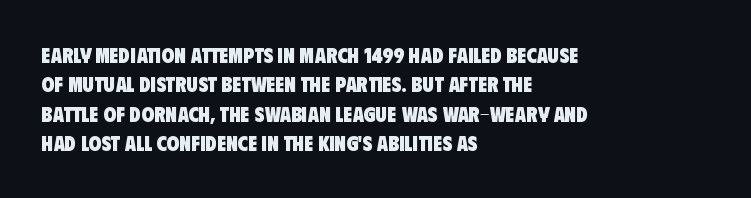
{"bold": "yes", "underline": "no", "align": "left", "line_spacing": "normal", "line_spacing_ratio": 1.4, "letter_spacing": "normal", "letter_spacing_em": 0.0, "glyph_px": 21}
